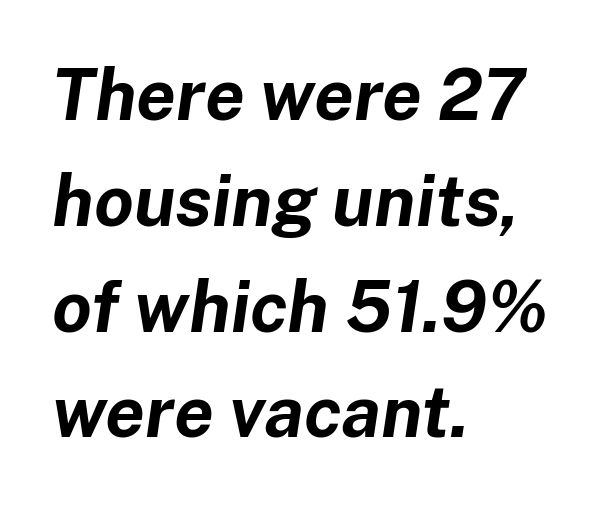
Q: Is the text bold? A: Yes.
Q: Is the text italic (slanted)? A: Yes, it leans right by about 8 degrees.
Q: Is the text underlined? A: No.
Q: How is the paragraph aligned? A: Left-aligned.
Q: Is the spacing between letters normal or unusually wide? A: Normal.
Q: Is the spacing between lines tight, normal or loose? A: Normal.
Q: Width (condensed, normal, or wide)? A: Normal.
Q: Stroke contrast? A: Low.
Q: x-height? A: Medium.
Q: Monospaced? A: No.
